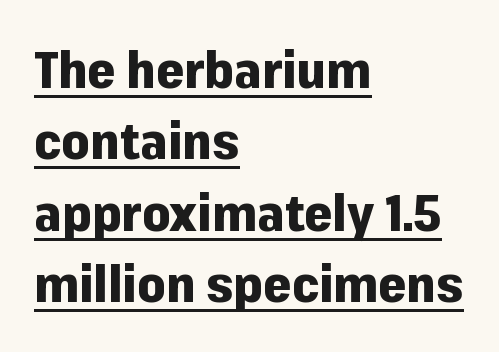
The image shows 50 px heavy sans-serif type, upright; set left-aligned, normal line spacing (1.43x), normal letter spacing, underlined; low stroke contrast and a medium x-height.
